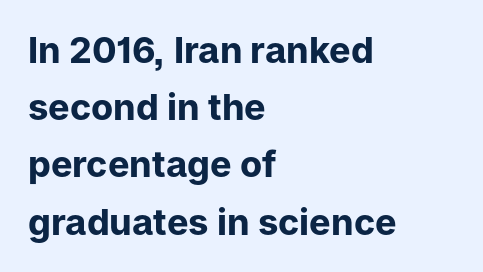
Letterform terminals end flat and unadorned throughout the passage. The axis of the letterforms is exactly vertical. The gap between lines stays unmarked. Horizontal bands of white between lines are of average thickness. A classic flush-left, rag-right setting is used for this passage.
